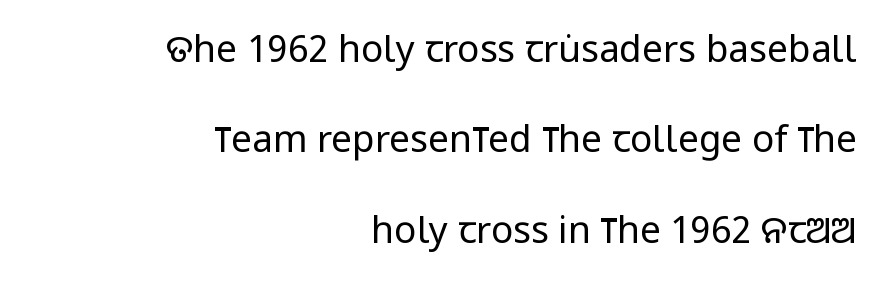
Q: Is the text bold? A: No.
Q: Is the text italic (slanted)? A: No, it is upright.
Q: Is the typeface a serif or a sans-serif typeface? A: Sans-serif.
Q: Is the text underlined? A: No.
Q: How is the paragraph aligned? A: Right-aligned.
Q: Is the spacing between letters normal or unusually wide? A: Normal.
Q: Is the spacing between lines tight, normal or loose? A: Loose.
Q: Width (condensed, normal, or wide)? A: Condensed.
Q: Stroke contrast? A: Low.
Q: x-height? A: Large.
Q: Monospaced? A: No.
